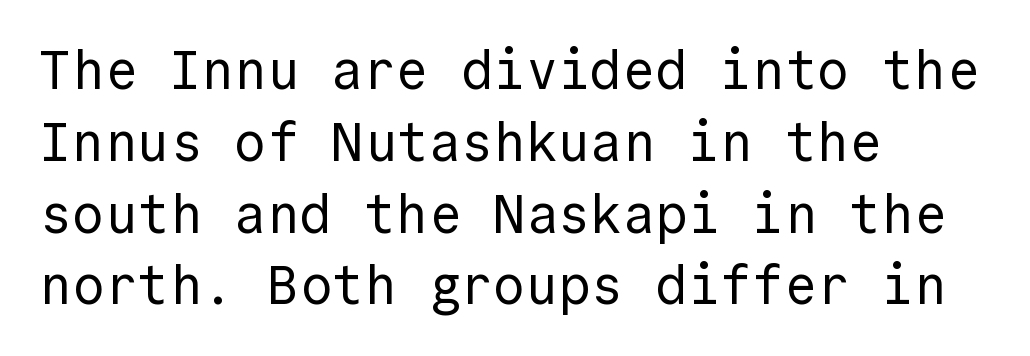
Are there feet on the stems? There aren't — it's a sans. Is the stroke heavy? The answer is a plain regular-or-lighter. Here the glyphs are tracked normally, forming tight word shapes. Honestly, there is no underline to notice here at all. Students, observe: this is what conventionally led text looks like. The lettering holds an erect, upright posture throughout.
